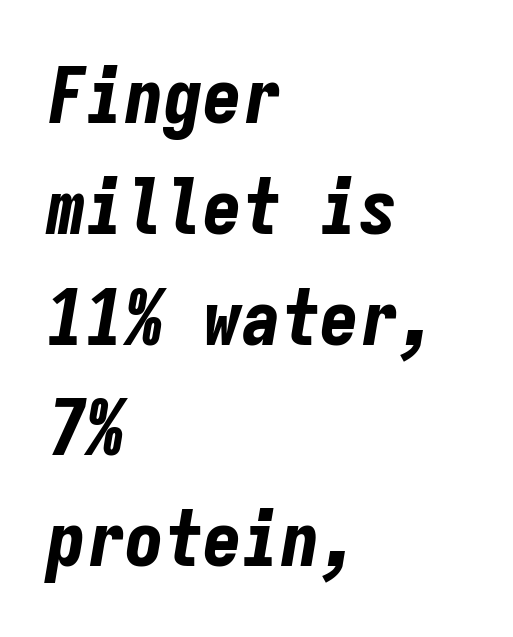
{"italic": "yes", "lean": "right", "slant_degrees": 9, "bold": "yes", "weight": "bold", "width": "condensed", "stroke_contrast": "low", "x_height": "medium", "monospaced": "yes", "underline": "no", "align": "left", "line_spacing": "normal", "line_spacing_ratio": 1.42, "letter_spacing": "normal", "letter_spacing_em": 0.0, "glyph_px": 78}
